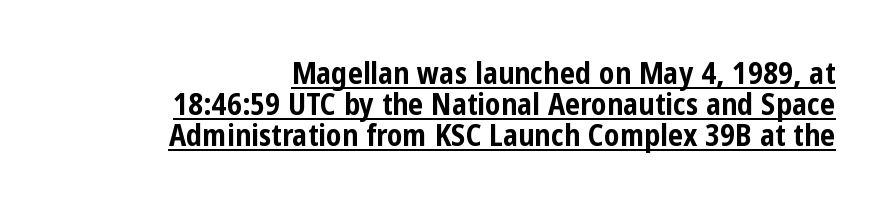
{"serif": "no", "italic": "no", "bold": "yes", "weight": "bold", "width": "condensed", "stroke_contrast": "low", "x_height": "medium", "monospaced": "no", "underline": "yes", "align": "right", "line_spacing": "tight", "line_spacing_ratio": 1.03, "letter_spacing": "normal", "letter_spacing_em": 0.0, "glyph_px": 30}
